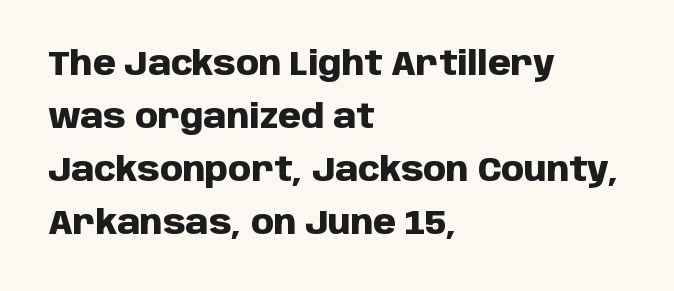
Q: Is the text bold? A: Yes.
Q: Is the text italic (slanted)? A: No, it is upright.
Q: Is the typeface a serif or a sans-serif typeface? A: Sans-serif.
Q: Is the text underlined? A: No.
Q: How is the paragraph aligned? A: Left-aligned.
Q: Is the spacing between letters normal or unusually wide? A: Normal.
Q: Is the spacing between lines tight, normal or loose? A: Normal.
Q: Width (condensed, normal, or wide)? A: Normal.
Q: Stroke contrast? A: Low.
Q: x-height? A: Large.
Q: Monospaced? A: No.
